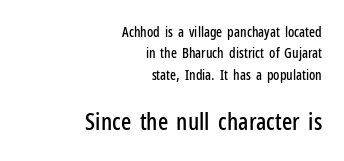
The image shows 24 px text type, upright; set right-aligned, normal line spacing (1.53x), normal letter spacing, not underlined; the second (bottom) block is 1.71x larger.
